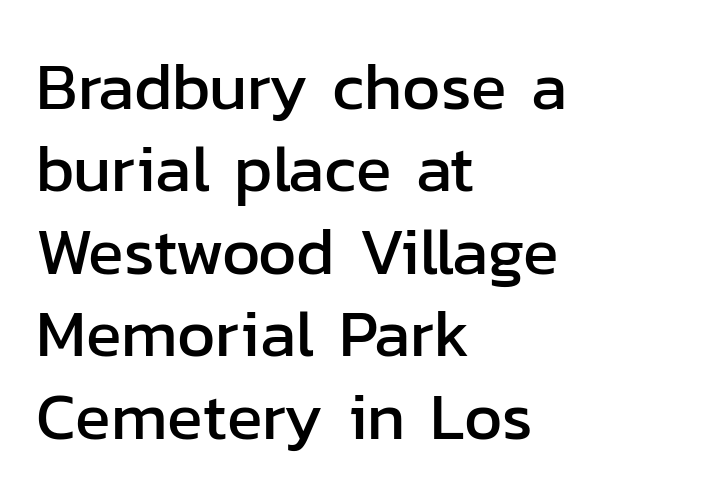
{"serif": "no", "italic": "no", "width": "normal", "stroke_contrast": "low", "x_height": "medium", "monospaced": "no", "underline": "no", "align": "left", "line_spacing": "normal", "line_spacing_ratio": 1.25, "letter_spacing": "normal", "letter_spacing_em": 0.0, "glyph_px": 66}
